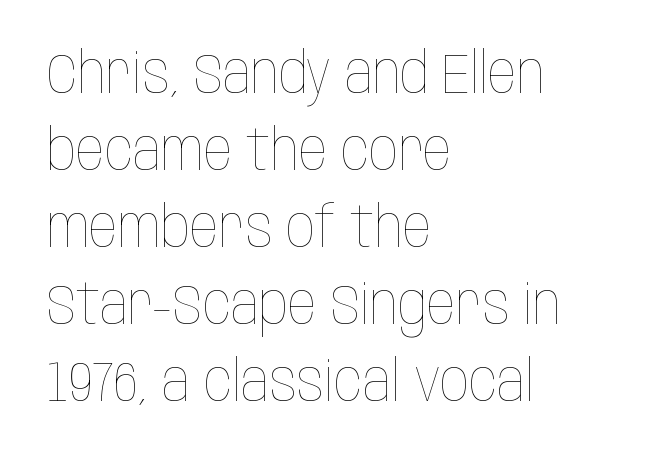
The image shows 57 px thin, condensed type, upright; set left-aligned, normal line spacing (1.35x), normal letter spacing, not underlined; low stroke contrast and a large x-height.
